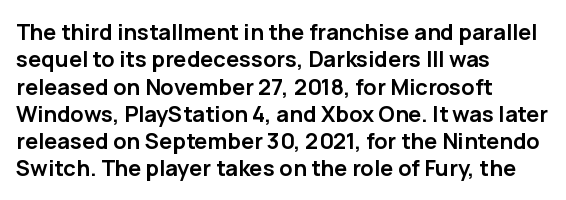
Chunky letters — that's bold for sure. Caption: standard tracking, unaltered. Descenders are the only things crossing below the line. Typeset ragged right — the left edge is the straight one. The letters stand upright; this is a roman face.
